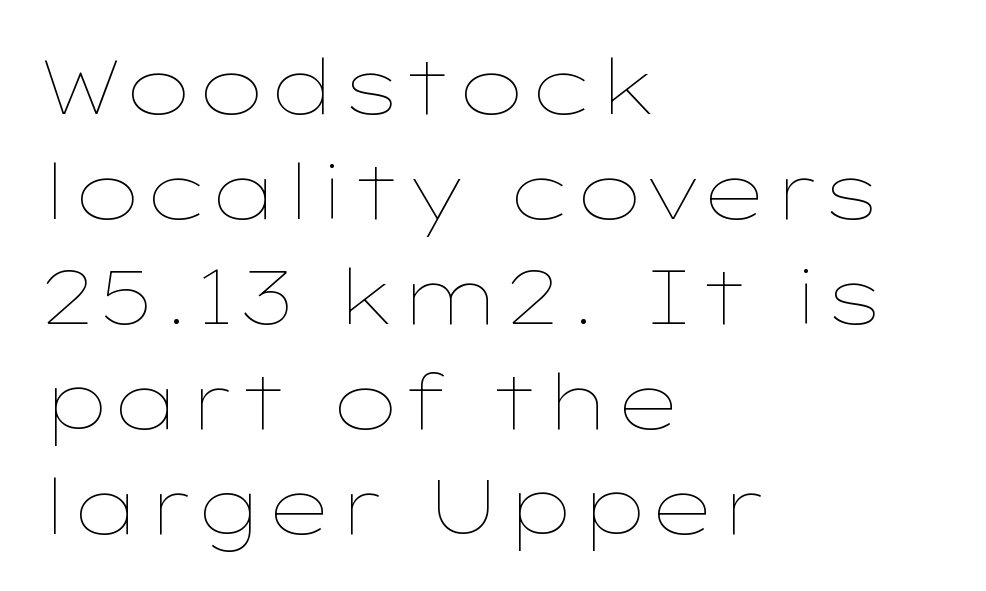
The image shows 76 px thin, wide type, upright; set left-aligned, normal line spacing (1.38x), normal letter spacing, not underlined; low stroke contrast and a medium x-height.
